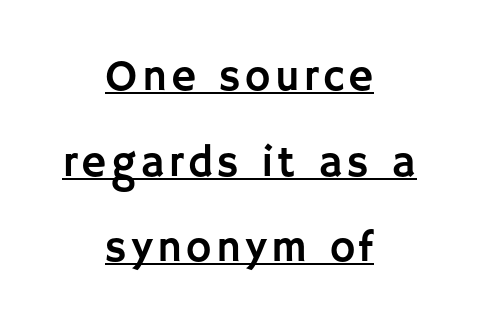
Q: Is the text italic (slanted)? A: No, it is upright.
Q: Is the typeface a serif or a sans-serif typeface? A: Sans-serif.
Q: Is the text underlined? A: Yes.
Q: How is the paragraph aligned? A: Centered.
Q: Is the spacing between lines tight, normal or loose? A: Loose.
Q: Width (condensed, normal, or wide)? A: Normal.
Q: Stroke contrast? A: Low.
Q: x-height? A: Large.
Q: Monospaced? A: No.
